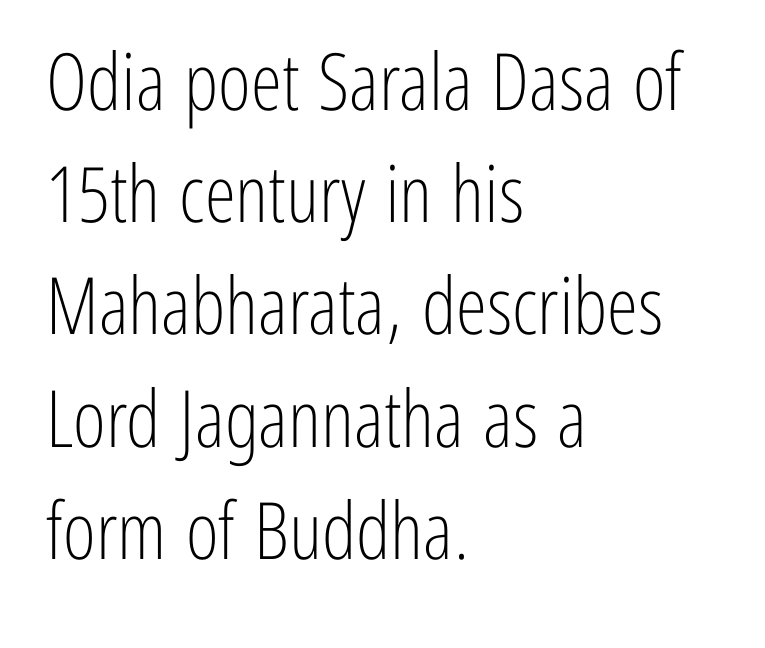
{"serif": "no", "italic": "no", "bold": "no", "weight": "light", "width": "condensed", "stroke_contrast": "low", "x_height": "medium", "monospaced": "no", "underline": "no", "align": "left", "line_spacing": "normal", "line_spacing_ratio": 1.42, "letter_spacing": "normal", "letter_spacing_em": 0.0, "glyph_px": 79}
